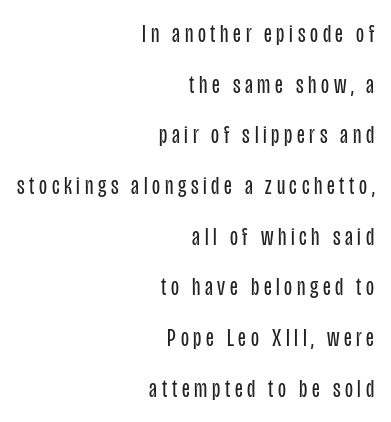
Nope, not italic — everything's standing straight. Unbolded letterforms with no extra heft. Is there much room between lines? Yes — plenty of vertical air separates them. The strip under each line holds only bare page.
